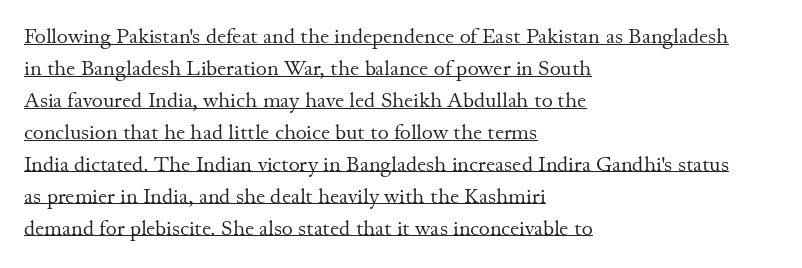
Q: Is the text bold? A: No.
Q: Is the text italic (slanted)? A: No, it is upright.
Q: Is the text underlined? A: Yes.
Q: How is the paragraph aligned? A: Left-aligned.
Q: Is the spacing between letters normal or unusually wide? A: Normal.
Q: Is the spacing between lines tight, normal or loose? A: Normal.
